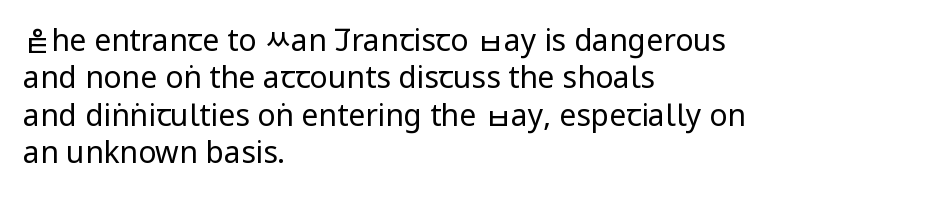
Q: Is the text bold? A: No.
Q: Is the text italic (slanted)? A: No, it is upright.
Q: Is the typeface a serif or a sans-serif typeface? A: Sans-serif.
Q: Is the text underlined? A: No.
Q: How is the paragraph aligned? A: Left-aligned.
Q: Is the spacing between letters normal or unusually wide? A: Normal.
Q: Is the spacing between lines tight, normal or loose? A: Normal.
Q: Width (condensed, normal, or wide)? A: Condensed.
Q: Stroke contrast? A: Low.
Q: x-height? A: Large.
Q: Monospaced? A: No.
